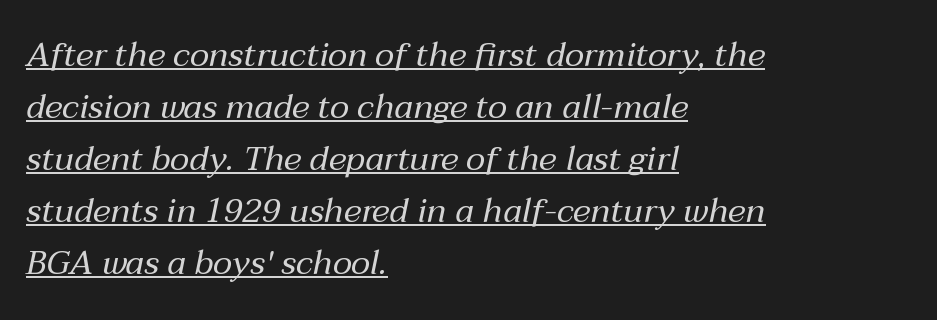
Alignment: flush left. Yep, that's italic — everything's leaning. A baseline rule has been typeset under these characters. This reads as an unemphasized weight, regular at the heaviest. Here the glyphs are tracked normally, forming tight word shapes.
